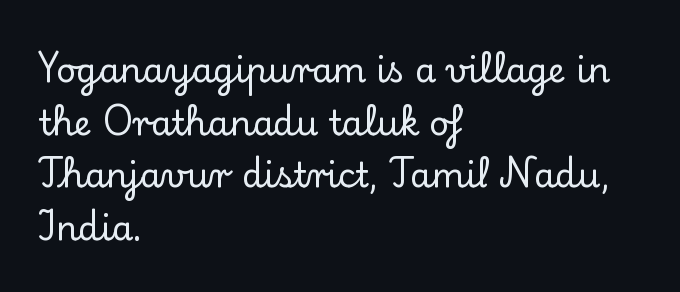
Reading down the column, the eye jumps a familiar distance to each next line. Unlike a clean sans, this face finishes its strokes with serifs. This sample uses an upright cut, with every glyph sitting square on the baseline. Spacing between characters is what you'd get straight out of the box.
